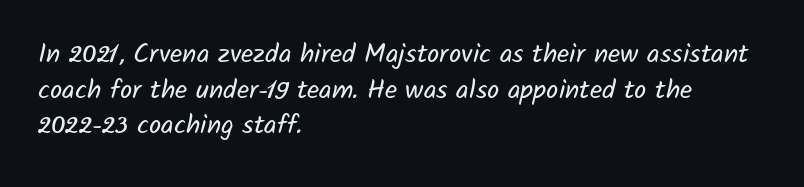
{"bold": "no", "underline": "no", "align": "left", "line_spacing": "normal", "line_spacing_ratio": 1.32, "letter_spacing": "normal", "letter_spacing_em": 0.0, "glyph_px": 27}
